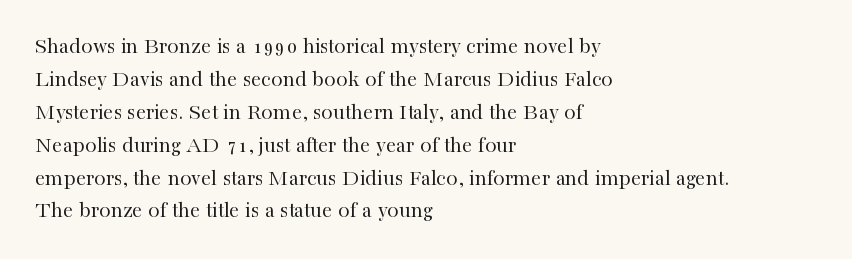
The image shows 23 px text type, upright; set left-aligned, normal line spacing (1.43x), normal letter spacing, not underlined.
